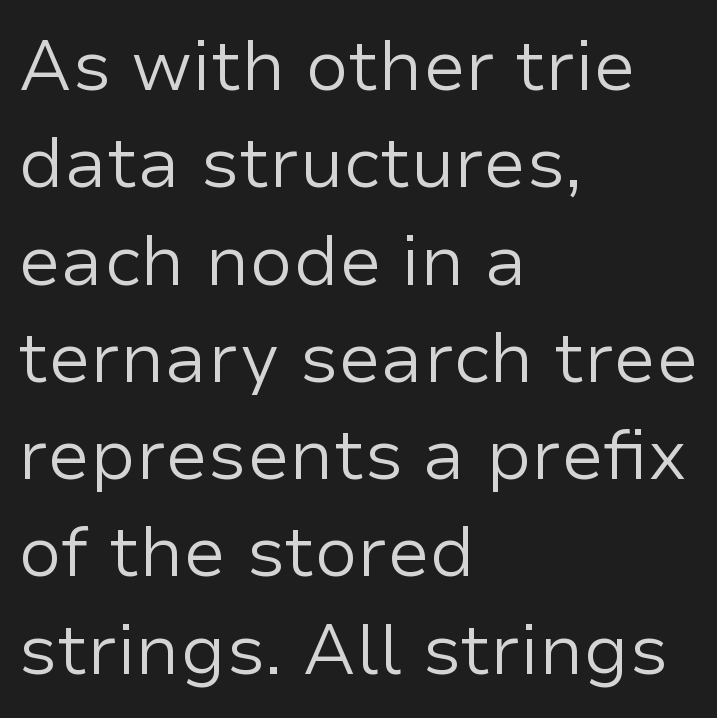
The rendering uses a moderate line-height, typical for paragraphs. Grotesque or geometric, the face here clearly has no serifs. The font sits on the lighter half of the weight spectrum, regular included. The passage shown is typed in a proportional face where columns would drift. What stands out about the letter spacing? Nothing — it is the standard amount. Does the copy run flush right? No — it runs flush left.
